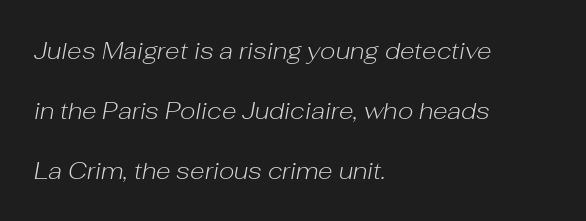
Q: Is the text bold? A: No.
Q: Is the text italic (slanted)? A: Yes, it leans right by about 10 degrees.
Q: Is the text underlined? A: No.
Q: How is the paragraph aligned? A: Left-aligned.
Q: Is the spacing between letters normal or unusually wide? A: Normal.
Q: Is the spacing between lines tight, normal or loose? A: Loose.
